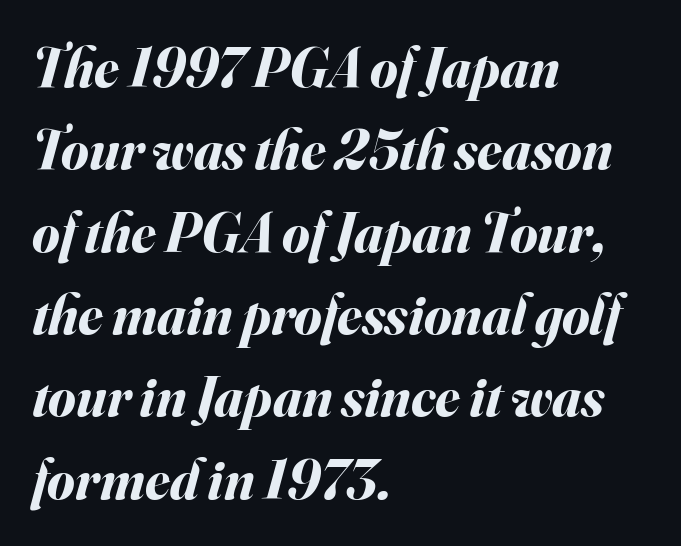
The image shows 56 px bold type, italic (leaning right); set left-aligned, normal line spacing (1.47x), normal letter spacing, not underlined; medium stroke contrast and a small x-height.
